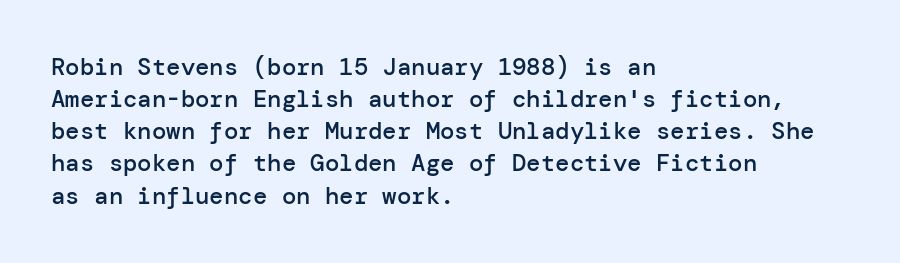
The string is rendered with underlining switched off. Stroke thickness is moderately raised; the sample reads as semibold. Tracking here is standard; glyphs follow each other at the usual distance. The block of text has a typical density, with ordinary space between rows.
